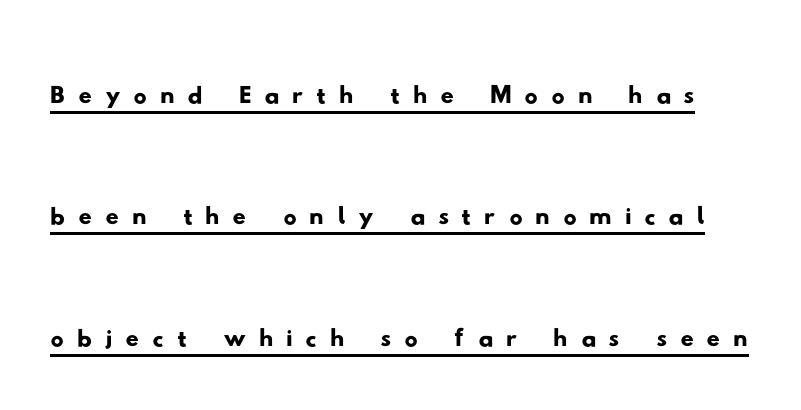
Q: Is the typeface a serif or a sans-serif typeface? A: Sans-serif.
Q: Is the text underlined? A: Yes.
Q: Width (condensed, normal, or wide)? A: Wide.
Q: Stroke contrast? A: Low.
Q: x-height? A: Small.
Q: Monospaced? A: No.
